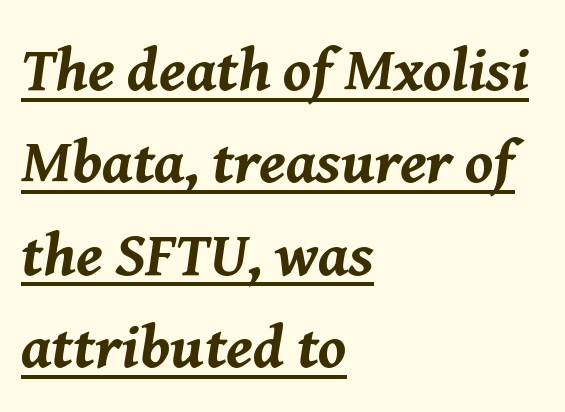
{"italic": "yes", "lean": "right", "slant_degrees": 8, "bold": "yes", "weight": "bold", "width": "normal", "stroke_contrast": "medium", "x_height": "medium", "monospaced": "no", "underline": "yes", "align": "left", "line_spacing": "normal", "line_spacing_ratio": 1.49, "letter_spacing": "normal", "letter_spacing_em": 0.0, "glyph_px": 62}
